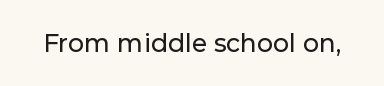
If you drew a line through each stem, it would be perfectly vertical. Characters follow at the spacing the type designer built in. The words here are not underlined.
